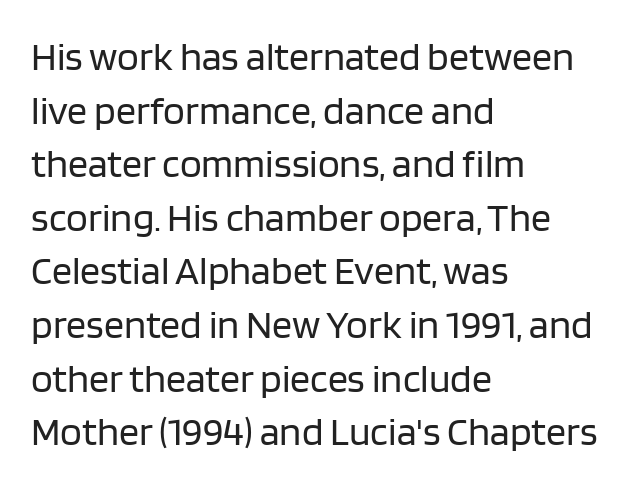
{"serif": "no", "italic": "no", "bold": "no", "weight": "regular", "width": "normal", "stroke_contrast": "low", "x_height": "large", "monospaced": "no", "underline": "no", "align": "left", "line_spacing": "normal", "line_spacing_ratio": 1.34, "letter_spacing": "normal", "letter_spacing_em": 0.0, "glyph_px": 40}
